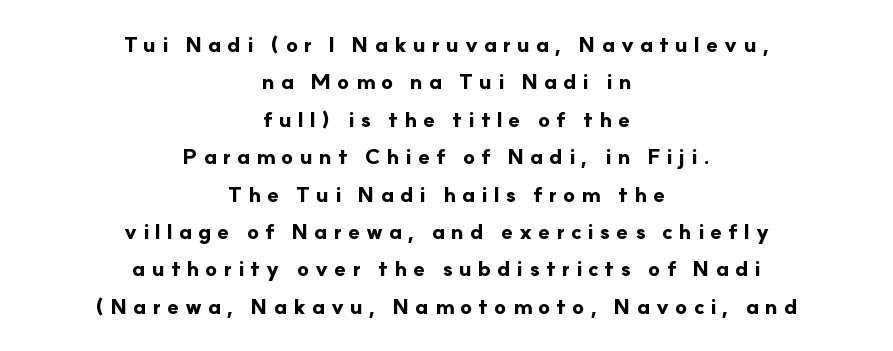
The image shows 21 px bold type, upright; set centered, line spacing 1.78x, unusually wide letter spacing (+0.29 em), not underlined.
